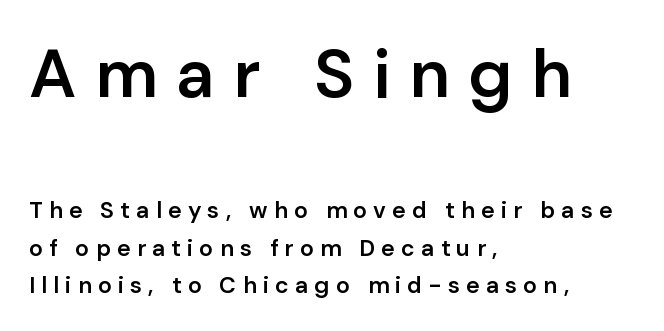
Q: Is the text bold? A: Semi-bold.
Q: Is the text italic (slanted)? A: No, it is upright.
Q: Is the typeface a serif or a sans-serif typeface? A: Sans-serif.
Q: Is the text underlined? A: No.
Q: How is the paragraph aligned? A: Left-aligned.
Q: Is the spacing between letters normal or unusually wide? A: Unusually wide.
Q: Is the spacing between lines tight, normal or loose? A: Normal.
Q: Which block of text is set in a larger size, the first (top) or the second (bottom)? A: The first (top) one.
Q: Width (condensed, normal, or wide)? A: Normal.
Q: Stroke contrast? A: Low.
Q: x-height? A: Medium.
Q: Monospaced? A: No.
